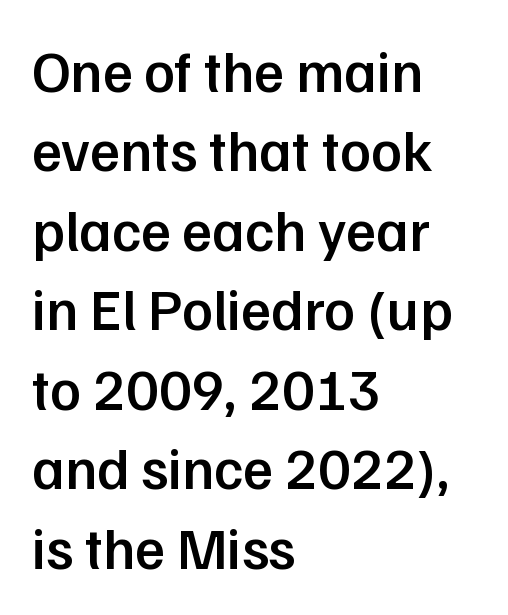
The lettering stays uniformly vertical, giving the passage a roman look. The paragraph shown leans on its left margin. Do the characters align in a grid? No, the font is proportional. How would I describe the line gaps? Plain and ordinary. Decoration check: the copy has no underline.
